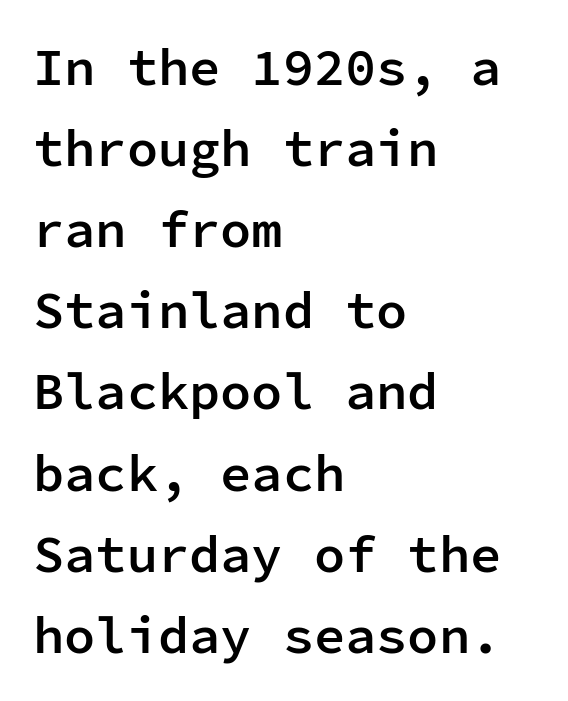
Students, note that the glyphs here touch the page at normal intervals. Honestly, the row spacing looks completely unremarkable. The string is rendered with underlining switched off. Every stem runs plumb, perpendicular to the baseline. Which margin do the lines hug? The left one — the right edge is uneven. Emphasis by weight is partial: semibold.
